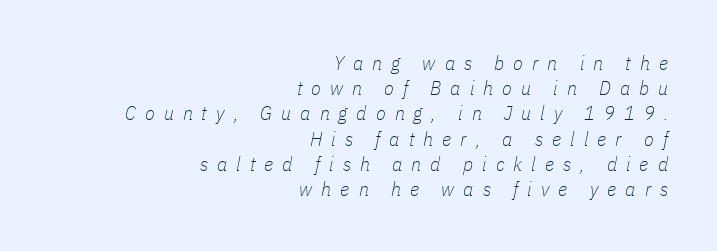
Q: Is the text bold? A: No.
Q: Is the text italic (slanted)? A: Yes, it leans right by about 11 degrees.
Q: Is the text underlined? A: No.
Q: How is the paragraph aligned? A: Right-aligned.
Q: Is the spacing between letters normal or unusually wide? A: Unusually wide.
Q: Is the spacing between lines tight, normal or loose? A: Normal.
